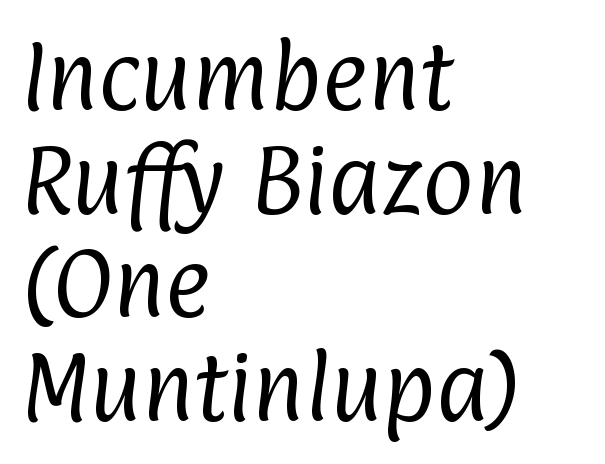
{"serif": "no", "bold": "no", "weight": "regular", "width": "condensed", "stroke_contrast": "low", "x_height": "medium", "monospaced": "no", "underline": "no", "align": "left", "line_spacing": "normal", "line_spacing_ratio": 1.33, "letter_spacing": "normal", "letter_spacing_em": 0.0, "glyph_px": 78}
